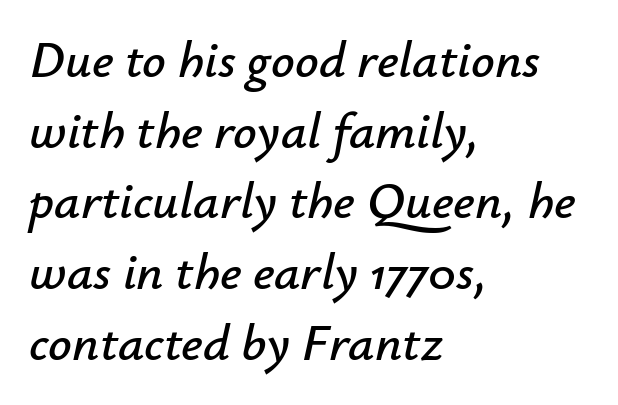
Layout note: lines flush left. The letters sit at their default tracking, neither squeezed nor spread. This sample has the flowing, uneven cadence of proportional lettering. Type without underlining. The axis of the letterforms is tilted away from vertical.
